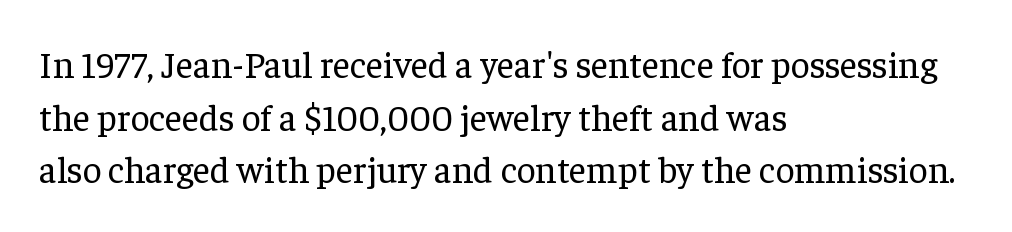
{"serif": "yes", "italic": "no", "bold": "no", "weight": "regular", "width": "normal", "stroke_contrast": "low", "x_height": "medium", "monospaced": "no", "underline": "no", "align": "left", "line_spacing": "normal", "line_spacing_ratio": 1.42, "letter_spacing": "normal", "letter_spacing_em": 0.0, "glyph_px": 37}
